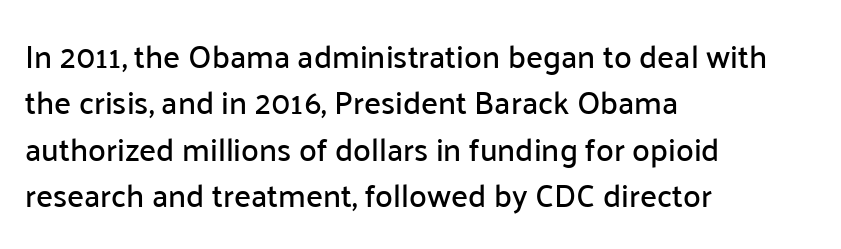
{"serif": "no", "italic": "no", "width": "normal", "stroke_contrast": "low", "x_height": "medium", "monospaced": "no", "underline": "no", "align": "left", "line_spacing": "normal", "line_spacing_ratio": 1.45, "letter_spacing": "normal", "letter_spacing_em": 0.0, "glyph_px": 32}
